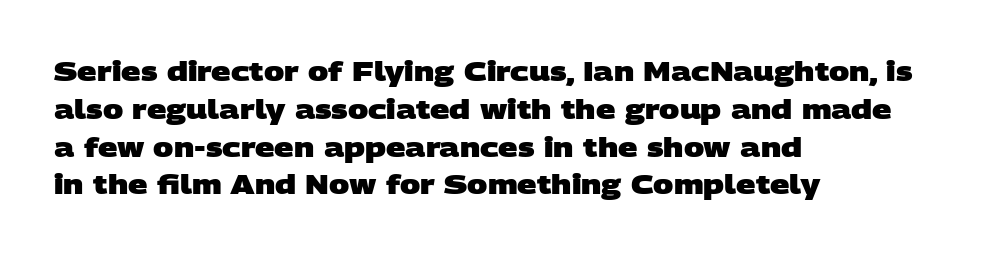
Q: Is the text bold? A: Yes.
Q: Is the text underlined? A: No.
Q: How is the paragraph aligned? A: Left-aligned.
Q: Is the spacing between letters normal or unusually wide? A: Normal.
Q: Is the spacing between lines tight, normal or loose? A: Normal.
